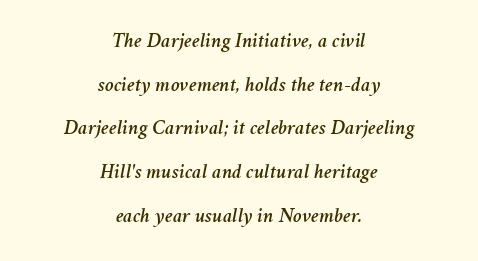
Q: Is the text italic (slanted)? A: Yes, it leans right by about 11 degrees.
Q: Is the text underlined? A: No.
Q: How is the paragraph aligned? A: Centered.
Q: Is the spacing between letters normal or unusually wide? A: Normal.
Q: Is the spacing between lines tight, normal or loose? A: Loose.
